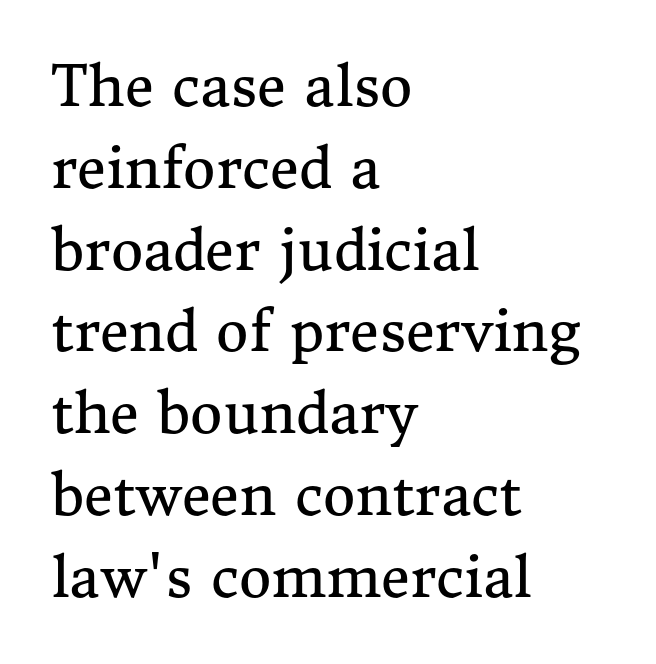
How are the letters spaced? Ordinarily, with no added tracking. Ink coverage per letter is moderate at most. The letters stand upright; this is a roman face. A typesetter would call this proportional, since set widths differ per character.
